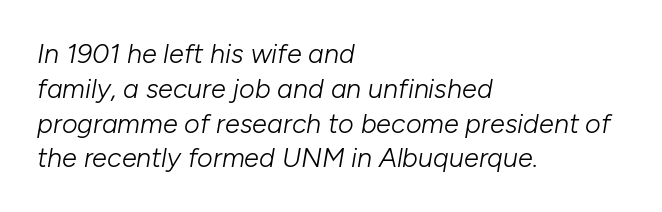
Q: Is the text bold? A: No.
Q: Is the text italic (slanted)? A: Yes, it leans right by about 10 degrees.
Q: Is the text underlined? A: No.
Q: How is the paragraph aligned? A: Left-aligned.
Q: Is the spacing between letters normal or unusually wide? A: Normal.
Q: Is the spacing between lines tight, normal or loose? A: Normal.
